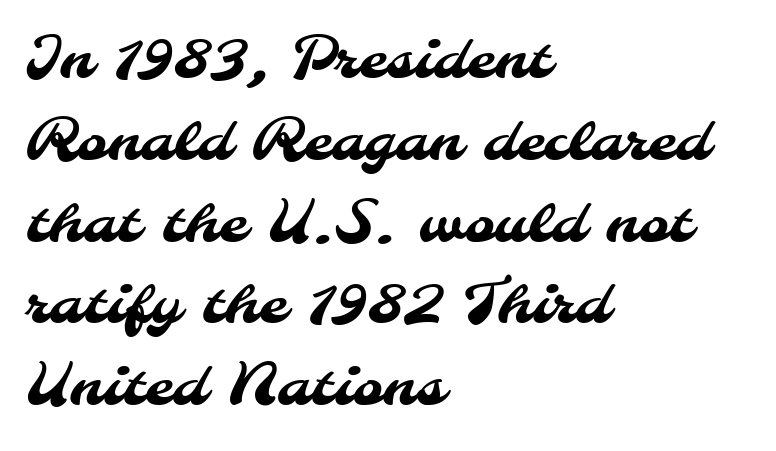
The image shows 58 px sans-serif type; set left-aligned, normal line spacing (1.41x), normal letter spacing, not underlined; medium stroke contrast and a small x-height.
